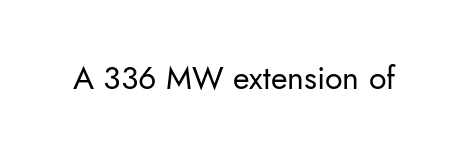
The image shows 32 px regular-weight sans-serif type, upright; set normal letter spacing, not underlined; low stroke contrast and a small x-height.
